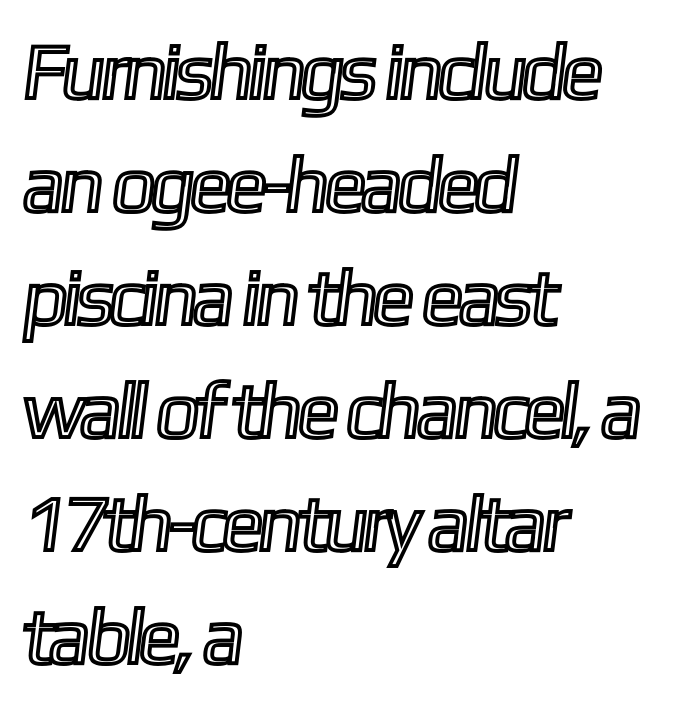
Proportional: the letters do not fall into vertical columns. Teacher's note: observe the even left margin — that is flush-left alignment. One glance says typical: line gaps are just what's usual. Nothing unusual about the tracking: characters are spaced as the font intends. Clear beneath every line of the passage.
